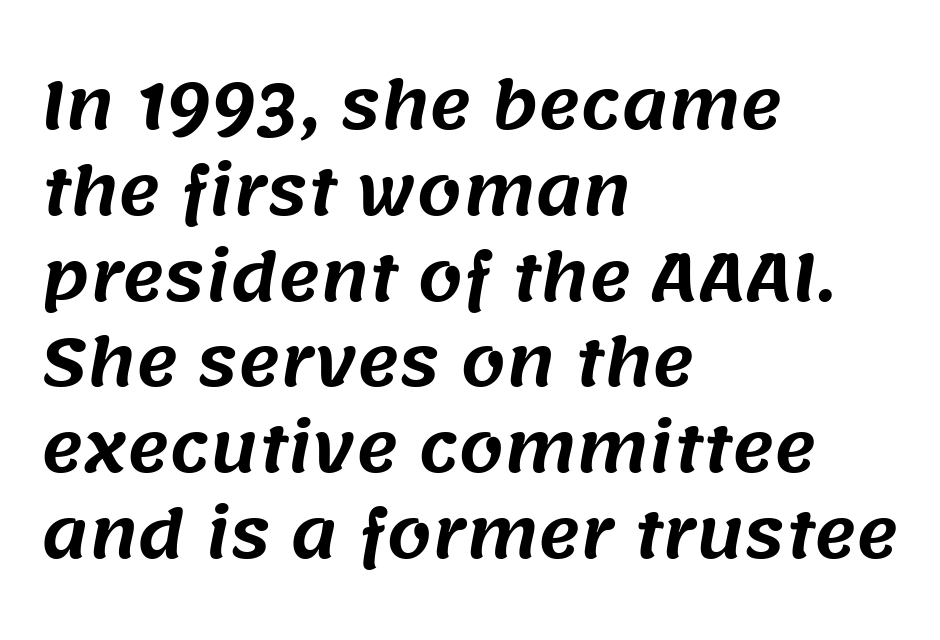
Underlining? Definitely not there. Here the designer chose a conventional face with non-uniform glyph widths. Evenly set lines give the paragraph a standard silhouette. Each line starts at the same left margin while the right side varies. Glyph-to-glyph distance matches everyday printed text.
